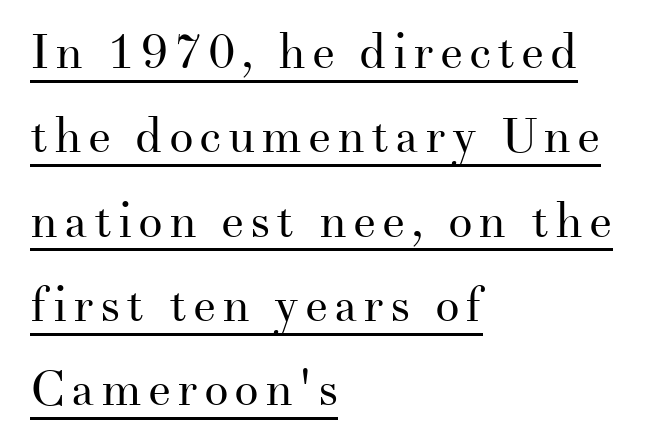
The image shows 49 px regular-weight serif type, upright; set left-aligned, line spacing 1.72x, underlined; medium stroke contrast and a small x-height.
